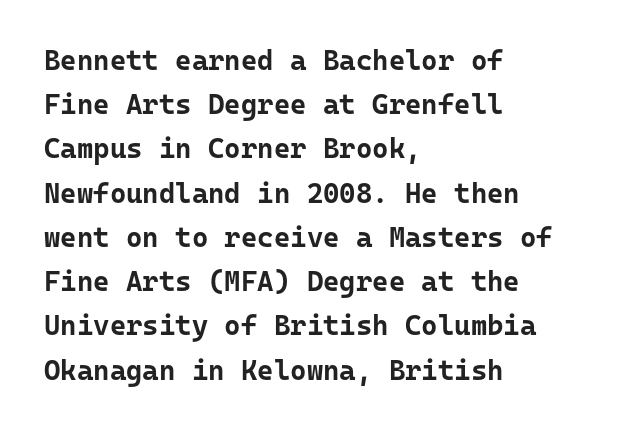
This rendering features lettering with no underline. A normal amount of white space separates one row of letters from the next. A student would call this left alignment; a typographer would say flush left, rag right. This sample uses an upright cut, with every glyph sitting square on the baseline.
